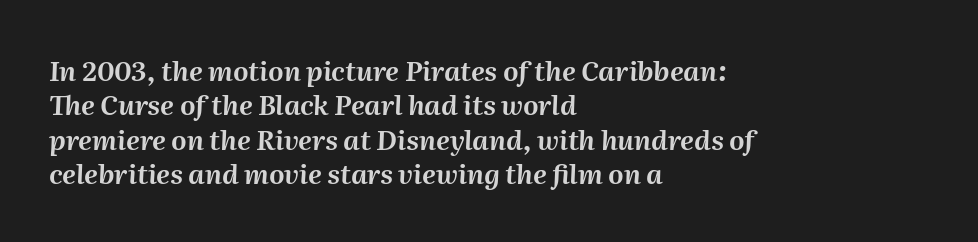
{"italic": "yes", "lean": "right", "slant_degrees": 2, "underline": "no", "align": "left", "line_spacing": "normal", "line_spacing_ratio": 1.27, "letter_spacing": "normal", "letter_spacing_em": 0.0, "glyph_px": 27}
